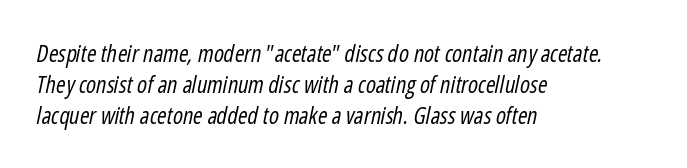
{"italic": "yes", "lean": "right", "slant_degrees": 12, "bold": "no", "underline": "no", "align": "left", "line_spacing": "normal", "line_spacing_ratio": 1.34, "letter_spacing": "normal", "letter_spacing_em": 0.0, "glyph_px": 23}
